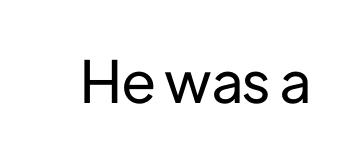
The image shows 58 px sans-serif type, upright; set normal letter spacing, not underlined; low stroke contrast and a medium x-height.
